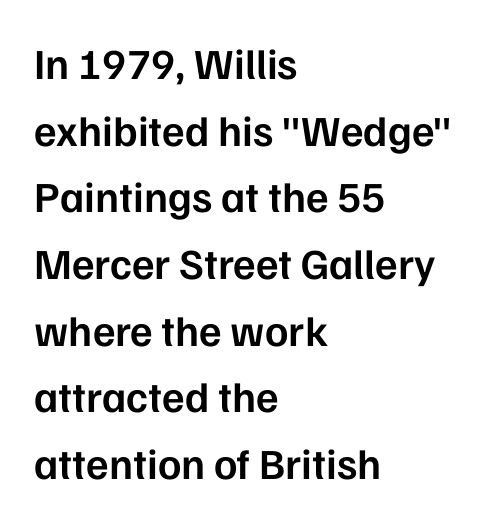
Horizontal alignment here is leftward, the default for most running prose. Typesetter's note: demi weight, one step under bold. Does extra space separate the letters? No, they use regular spacing. Look at the bottom of the vertical strokes: they stop flat, with no serifs. Compared with typical paragraphs, the rows here are spaced about the same.
